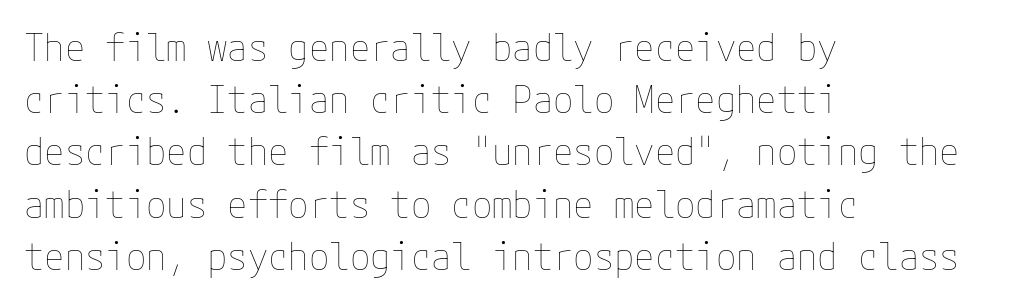
The line-height multiplier appears to be the usual default. If you drew a ruler down the left edge, every line would touch it. The weight tops out at a normal text grade. Unmarked baselines from the first word to the last.
